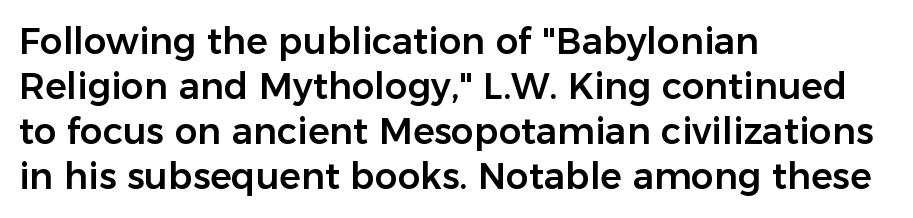
Q: Is the text italic (slanted)? A: No, it is upright.
Q: Is the typeface a serif or a sans-serif typeface? A: Sans-serif.
Q: Is the text underlined? A: No.
Q: How is the paragraph aligned? A: Left-aligned.
Q: Is the spacing between letters normal or unusually wide? A: Normal.
Q: Is the spacing between lines tight, normal or loose? A: Normal.
Q: Width (condensed, normal, or wide)? A: Normal.
Q: Stroke contrast? A: Low.
Q: x-height? A: Medium.
Q: Monospaced? A: No.
